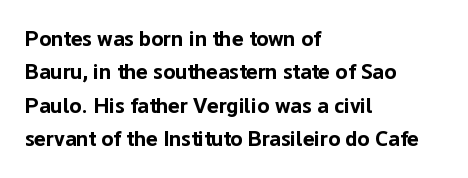
{"italic": "no", "bold": "yes", "underline": "no", "align": "left", "line_spacing": "normal", "line_spacing_ratio": 1.52, "letter_spacing": "normal", "letter_spacing_em": 0.0, "glyph_px": 22}
